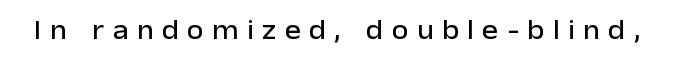
The line texture is sparse and dotted thanks to wide tracking. Clear beneath every line of the passage. In terms of posture, this sample is upright.
